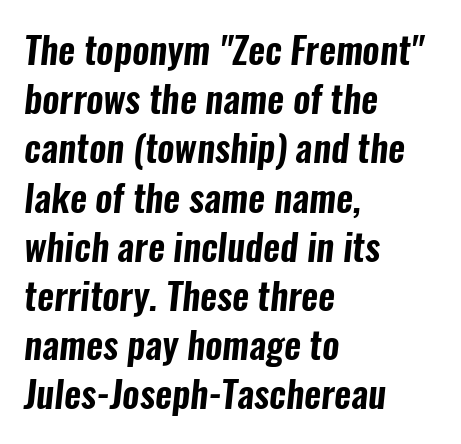
The image shows 37 px condensed sans-serif type; set left-aligned, normal line spacing (1.33x), normal letter spacing, not underlined; low stroke contrast and a medium x-height.
